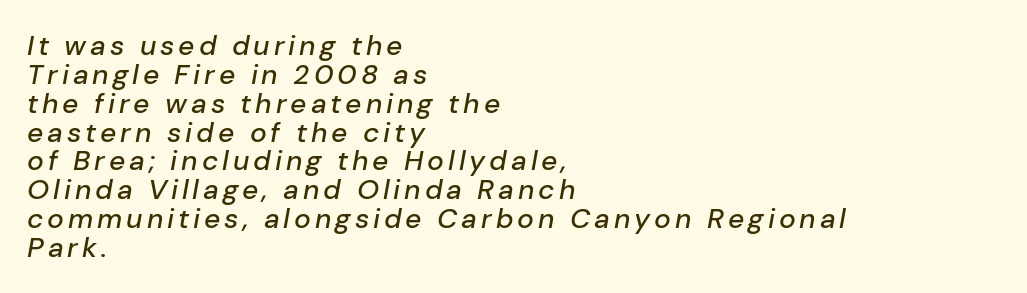
{"italic": "yes", "lean": "right", "slant_degrees": 10, "width": "normal", "stroke_contrast": "low", "x_height": "medium", "monospaced": "no", "underline": "no", "align": "left", "line_spacing": "tight", "line_spacing_ratio": 1.03, "glyph_px": 28}
